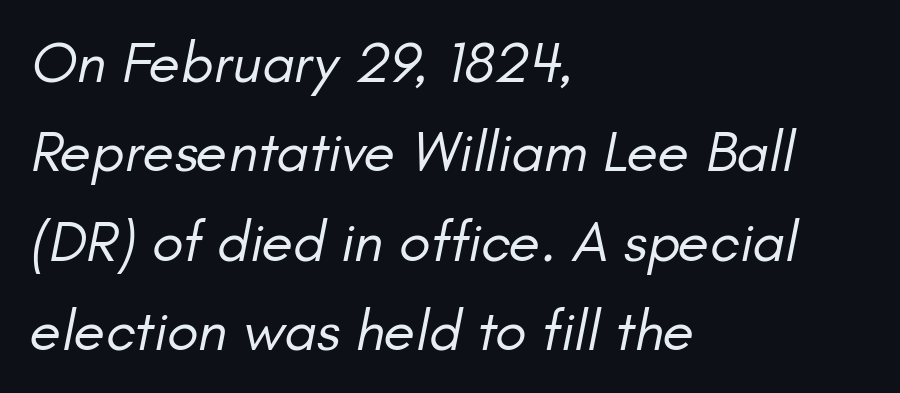
Each word holds together tightly as a unit, with standard inter-letter gaps. Notice how descenders clear the ascenders below comfortably — that's standard leading. Here the designer chose a conventional face with non-uniform glyph widths. In terms of posture, this sample is oblique. Just letters on the line, the space beneath them empty.
